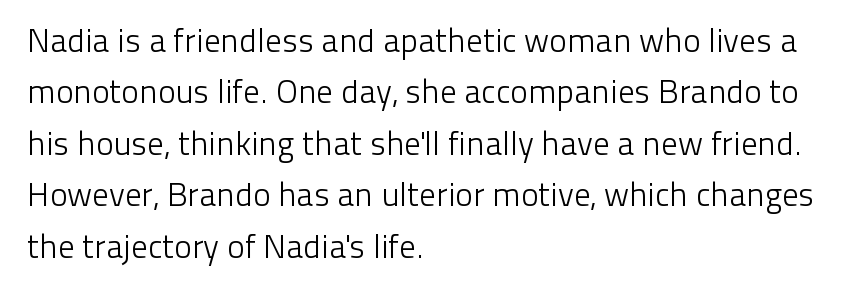
The face used here is proportionally spaced, like ordinary book or web type. The typeface chosen for these lines omits serifs. The passage shown is not bold in any degree. A clean baseline with only descenders dipping below it. The setting favours the left margin, as ordinary paragraphs usually do.
